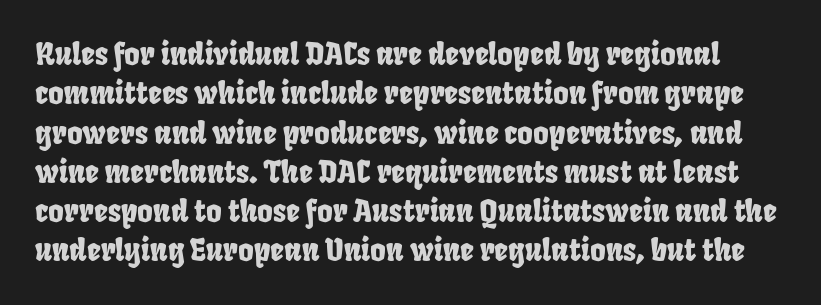
Look at the tracking — it's just the regular setting, nothing added. The string is rendered with underlining switched off. The passage shown stacks its lines at a standard gap. You could not count columns in this text — the font is proportionally spaced. Each letter's strokes conclude bluntly, with no projecting serifs.
